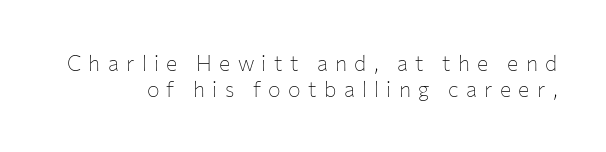
The image shows 21 px text type, upright; set line spacing 1.24x, unusually wide letter spacing (+0.35 em), not underlined.
